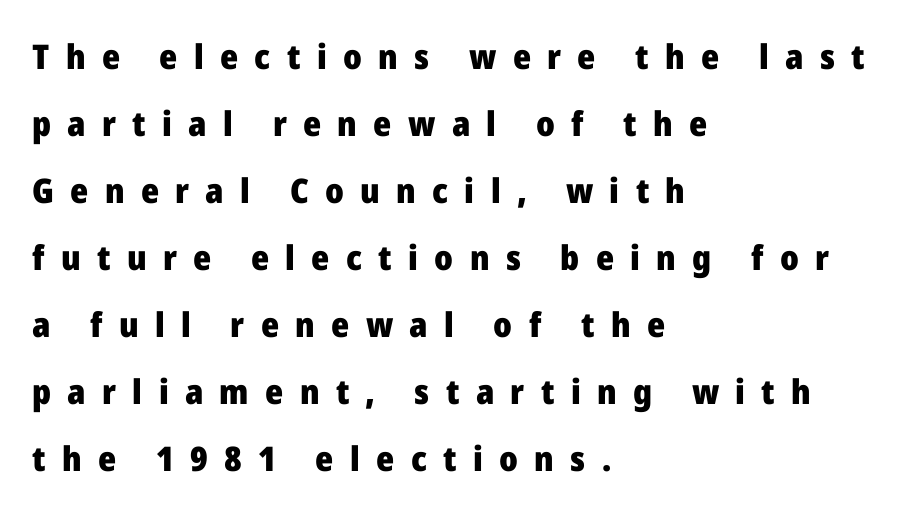
The letters advance in unequal steps, a hallmark of proportional type. Rows of type keep a wide berth in the vertical direction. Every character sits straight up, as roman type does. Typographically, this falls in the sans-serif category.
